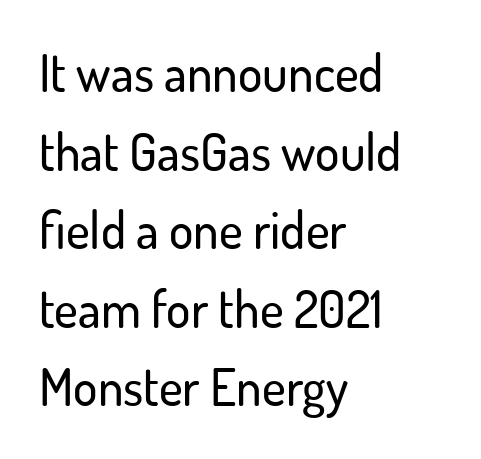
Q: Is the text italic (slanted)? A: No, it is upright.
Q: Is the typeface a serif or a sans-serif typeface? A: Sans-serif.
Q: Is the text underlined? A: No.
Q: How is the paragraph aligned? A: Left-aligned.
Q: Is the spacing between letters normal or unusually wide? A: Normal.
Q: Is the spacing between lines tight, normal or loose? A: Normal.
Q: Width (condensed, normal, or wide)? A: Normal.
Q: Stroke contrast? A: Low.
Q: x-height? A: Small.
Q: Monospaced? A: No.
